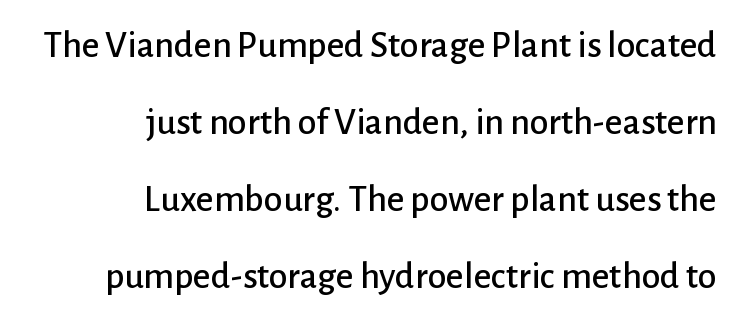
The image shows 38 px sans-serif type, upright; set right-aligned, loose line spacing (2.03x), normal letter spacing, not underlined; low stroke contrast and a medium x-height.
